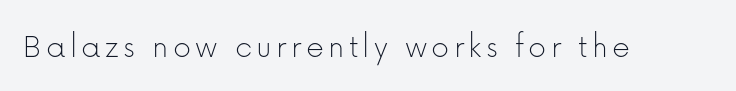
{"serif": "no", "italic": "no", "bold": "no", "weight": "thin", "width": "normal", "stroke_contrast": "low", "x_height": "medium", "monospaced": "no", "underline": "no", "glyph_px": 35}
